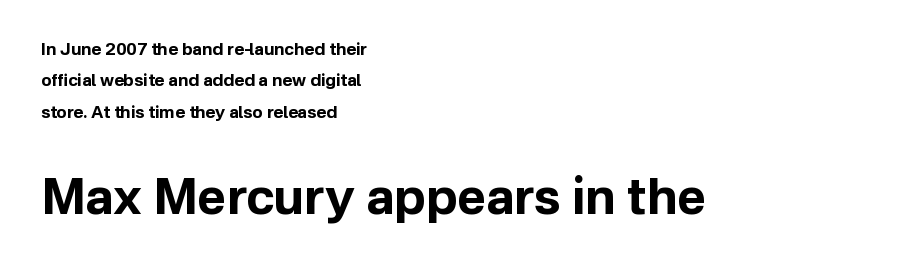
The image shows 50 px bold sans-serif type, upright; set left-aligned, line spacing 1.84x, normal letter spacing, not underlined; the second (bottom) block is 2.94x larger; low stroke contrast and a medium x-height.
